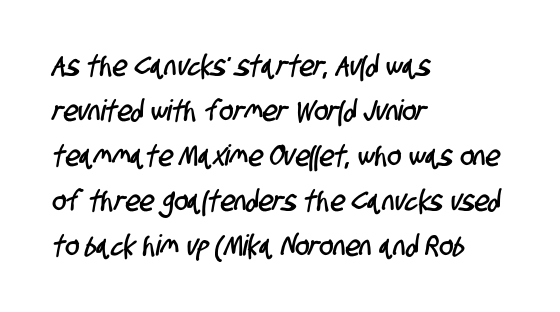
{"serif": "no", "width": "condensed", "stroke_contrast": "low", "x_height": "large", "monospaced": "no", "underline": "no", "align": "left", "line_spacing": "normal", "line_spacing_ratio": 1.55, "letter_spacing": "normal", "letter_spacing_em": 0.0, "glyph_px": 29}
